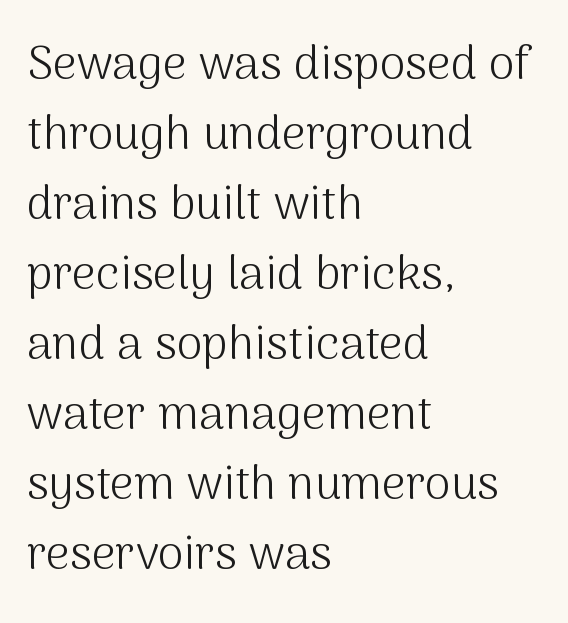
The image shows 47 px light sans-serif type, upright; set left-aligned, normal line spacing (1.49x), normal letter spacing, not underlined; medium stroke contrast and a medium x-height.
